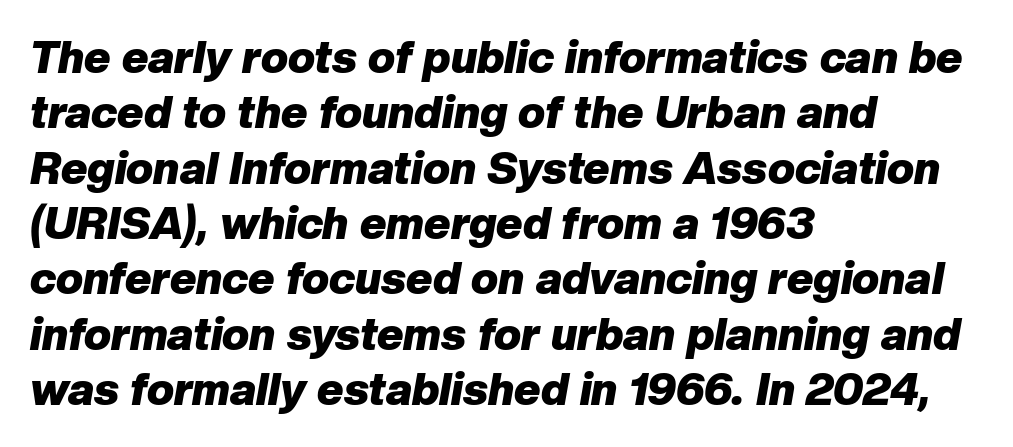
The font is running at its bold setting. Type without underlining. Does extra space separate the letters? No, they use regular spacing. Is this a fixed-width face? No — the glyphs have proportional, varying widths.
